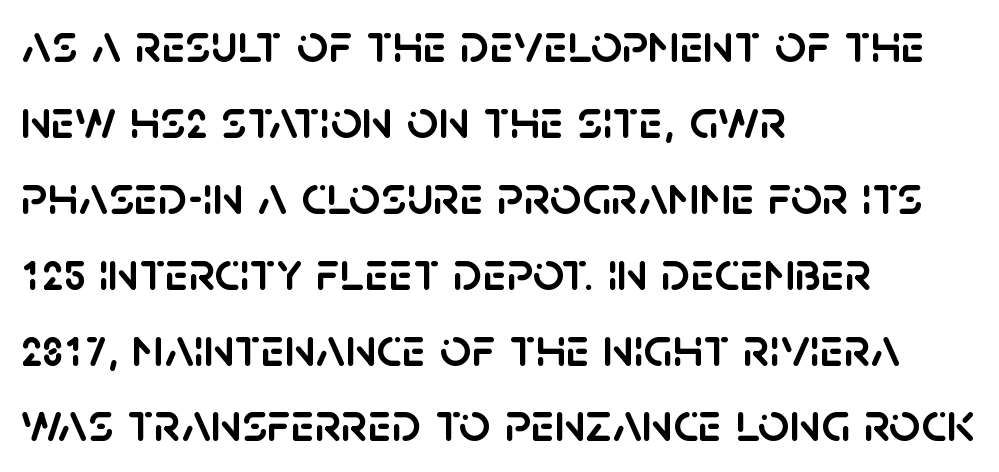
Varying glyph widths throughout — classic text-font behaviour. The specimen omits any rule beneath the text block's lines. Ascenders rise straight up at ninety degrees. The passage shown stacks its lines at a standard gap.
